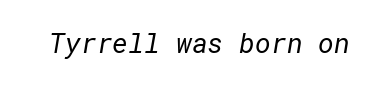
The line texture is even and compact thanks to regular tracking. Glance below the letters and you will spot only blank space. Heft: none added — not bold.
